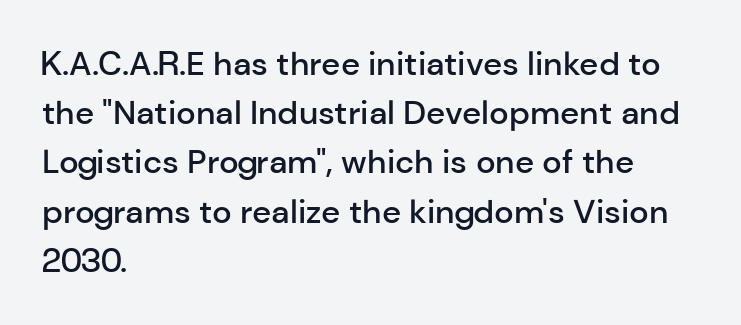
Anything drawn beneath the words? Only blank space. A typesetter would call this proportional, since set widths differ per character. If you measured baseline to baseline, you'd find a middling distance. The font family rendered here belongs to the sans-serif group.
